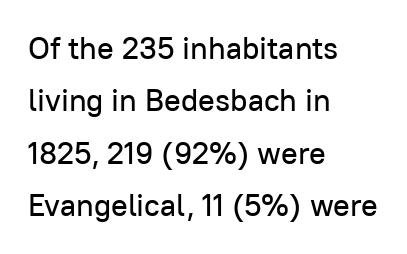
Q: Is the text italic (slanted)? A: No, it is upright.
Q: Is the typeface a serif or a sans-serif typeface? A: Sans-serif.
Q: Is the text underlined? A: No.
Q: How is the paragraph aligned? A: Left-aligned.
Q: Is the spacing between letters normal or unusually wide? A: Normal.
Q: Is the spacing between lines tight, normal or loose? A: Normal.
Q: Width (condensed, normal, or wide)? A: Normal.
Q: Stroke contrast? A: Low.
Q: x-height? A: Medium.
Q: Monospaced? A: No.
